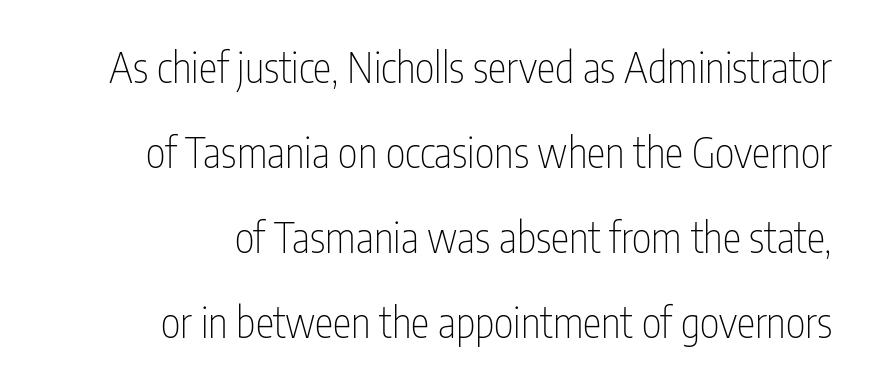
Q: Is the text bold? A: No.
Q: Is the text italic (slanted)? A: No, it is upright.
Q: Is the typeface a serif or a sans-serif typeface? A: Sans-serif.
Q: Is the text underlined? A: No.
Q: How is the paragraph aligned? A: Right-aligned.
Q: Is the spacing between letters normal or unusually wide? A: Normal.
Q: Is the spacing between lines tight, normal or loose? A: Loose.
Q: Width (condensed, normal, or wide)? A: Condensed.
Q: Stroke contrast? A: Low.
Q: x-height? A: Medium.
Q: Monospaced? A: No.
